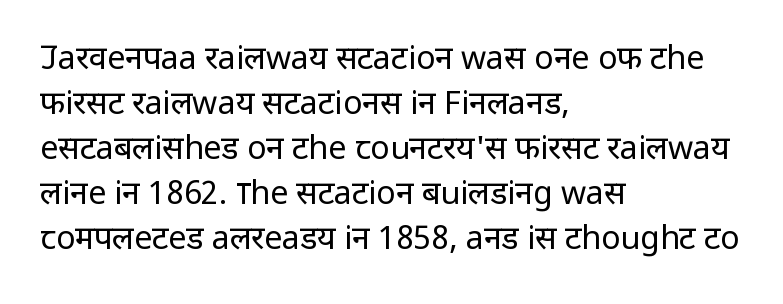
{"serif": "no", "italic": "no", "bold": "no", "weight": "regular", "width": "normal", "stroke_contrast": "low", "x_height": "medium", "monospaced": "no", "underline": "no", "align": "left", "line_spacing": "normal", "line_spacing_ratio": 1.41, "letter_spacing": "normal", "letter_spacing_em": 0.0, "glyph_px": 32}
